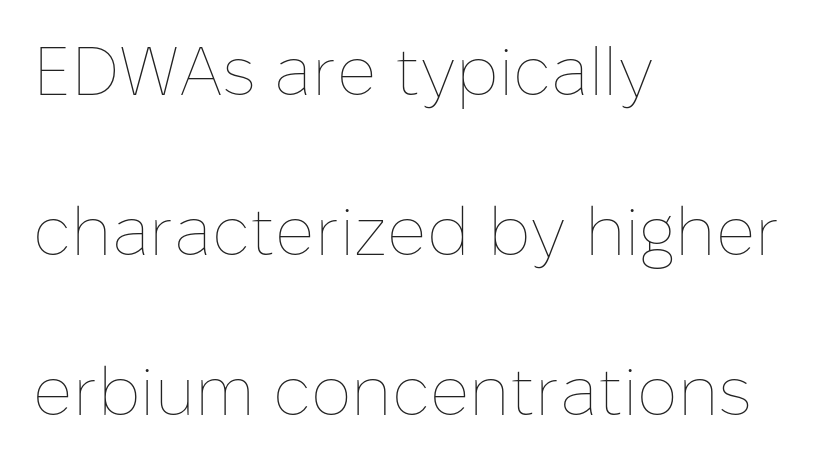
{"italic": "no", "bold": "no", "weight": "thin", "width": "normal", "stroke_contrast": "low", "x_height": "medium", "monospaced": "no", "underline": "no", "align": "left", "line_spacing": "loose", "line_spacing_ratio": 2.35, "letter_spacing": "normal", "letter_spacing_em": 0.0, "glyph_px": 68}
